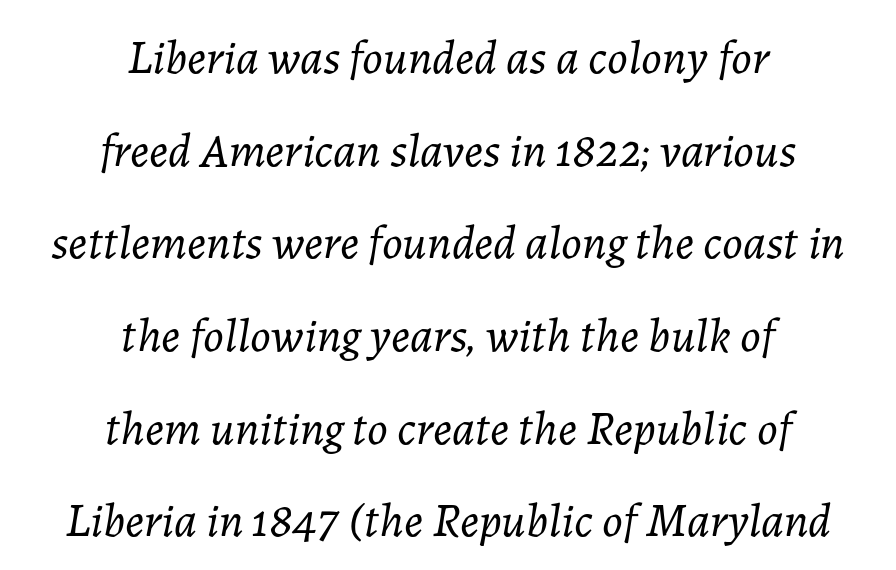
The designer dialed line spacing up above the default. Each letter keeps its own natural width here, so spacing adapts to shape. This rendering uses center alignment, leaving both contours irregular but symmetric. Stem width sits at or under what a default text font uses.
